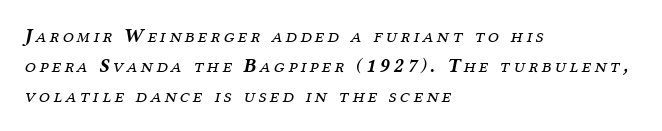
Q: Is the text bold? A: No.
Q: Is the text italic (slanted)? A: Yes, it leans right by about 12 degrees.
Q: Is the text underlined? A: No.
Q: How is the paragraph aligned? A: Left-aligned.
Q: Is the spacing between lines tight, normal or loose? A: Normal.
